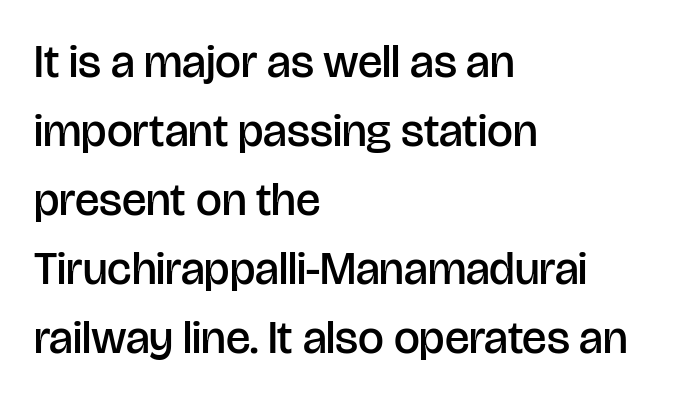
{"serif": "no", "italic": "no", "bold": "semi", "weight": "semibold", "width": "normal", "stroke_contrast": "low", "x_height": "large", "monospaced": "no", "underline": "no", "align": "left", "line_spacing": "normal", "line_spacing_ratio": 1.5, "letter_spacing": "normal", "letter_spacing_em": 0.0, "glyph_px": 46}
